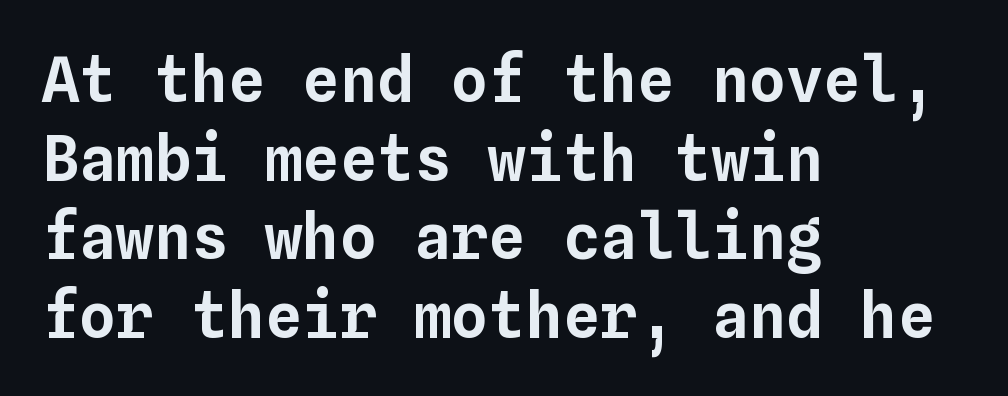
The image shows 62 px text type, upright, monospaced; set left-aligned, normal line spacing (1.27x), normal letter spacing, not underlined; low stroke contrast and a medium x-height.
